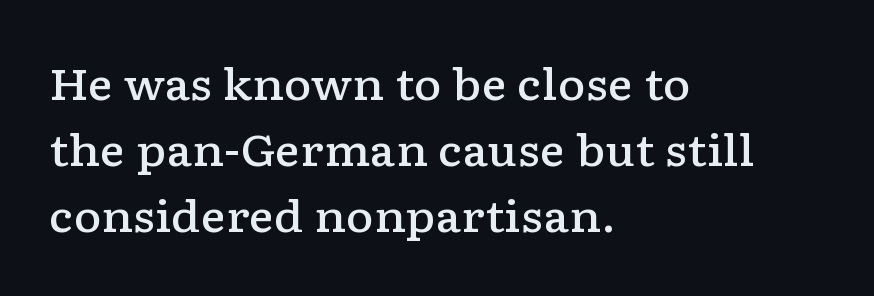
What's the leading like? Ordinary, nothing unusual. Here the glyphs are tracked normally, forming tight word shapes. Firm but not heavy-handed strokes: this text is semibold. Every character sits straight up, as roman type does. Compared with a centered layout, this one pins lines to the left instead.
